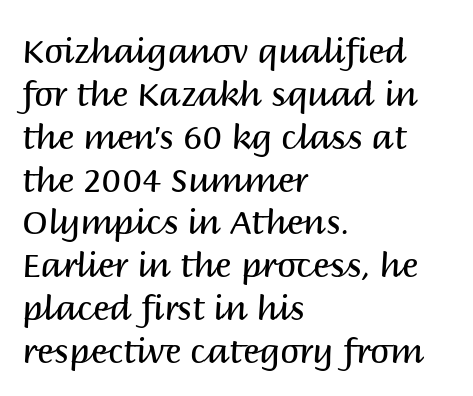
{"serif": "no", "bold": "no", "weight": "regular", "width": "normal", "stroke_contrast": "medium", "x_height": "large", "monospaced": "no", "underline": "no", "align": "left", "line_spacing": "normal", "line_spacing_ratio": 1.26, "letter_spacing": "normal", "letter_spacing_em": 0.0, "glyph_px": 34}
